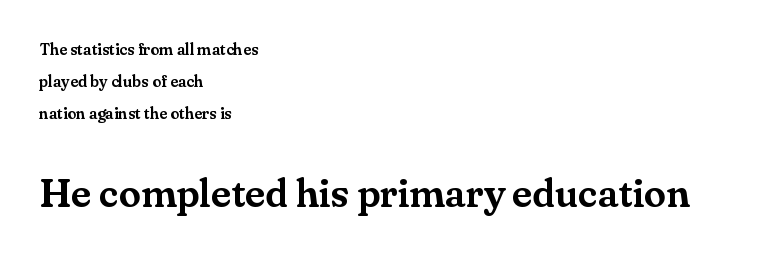
The image shows 40 px serif type, upright; set left-aligned, loose line spacing (2.0x), normal letter spacing, not underlined; the second (bottom) block is 2.5x larger; medium stroke contrast and a small x-height.
